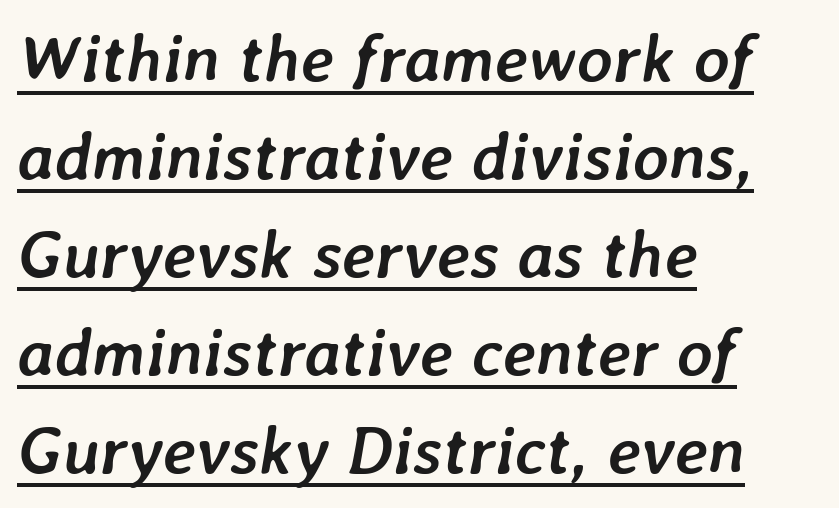
Q: Is the text bold? A: Yes.
Q: Is the text italic (slanted)? A: Yes, it leans right by about 7 degrees.
Q: Is the text underlined? A: Yes.
Q: How is the paragraph aligned? A: Left-aligned.
Q: Is the spacing between letters normal or unusually wide? A: Normal.
Q: Is the spacing between lines tight, normal or loose? A: Normal.
Q: Width (condensed, normal, or wide)? A: Normal.
Q: Stroke contrast? A: Low.
Q: x-height? A: Medium.
Q: Monospaced? A: No.
